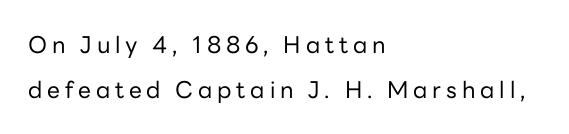
The image shows 23 px text type, upright; set left-aligned, loose line spacing (1.97x), unusually wide letter spacing (+0.21 em), not underlined.
